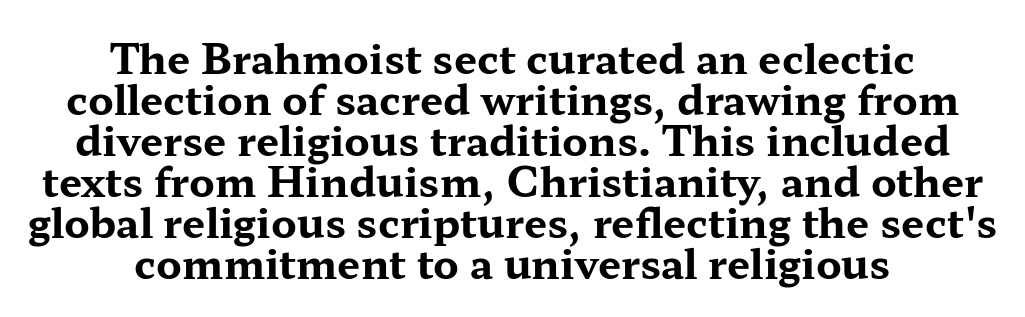
Q: Is the text bold? A: Yes.
Q: Is the text italic (slanted)? A: No, it is upright.
Q: Is the typeface a serif or a sans-serif typeface? A: Serif.
Q: Is the text underlined? A: No.
Q: How is the paragraph aligned? A: Centered.
Q: Is the spacing between letters normal or unusually wide? A: Normal.
Q: Is the spacing between lines tight, normal or loose? A: Tight.
Q: Width (condensed, normal, or wide)? A: Wide.
Q: Stroke contrast? A: Medium.
Q: x-height? A: Medium.
Q: Monospaced? A: No.
